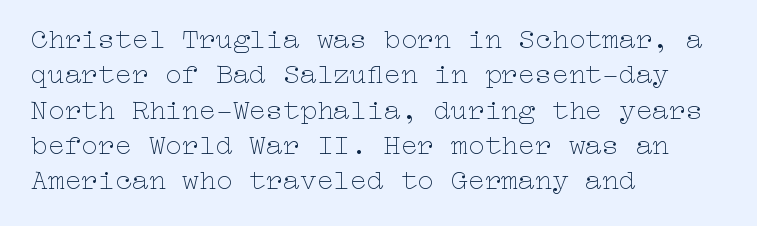
{"italic": "no", "bold": "no", "weight": "thin", "width": "wide", "stroke_contrast": "low", "x_height": "medium", "underline": "no", "align": "left", "line_spacing": "normal", "line_spacing_ratio": 1.26, "letter_spacing": "normal", "letter_spacing_em": 0.0, "glyph_px": 28}
